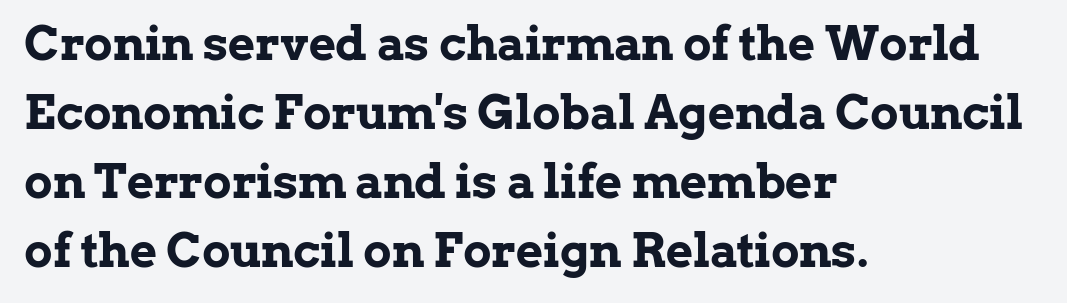
The image shows 47 px bold serif type, upright; set left-aligned, normal line spacing (1.47x), normal letter spacing, not underlined; low stroke contrast and a medium x-height.
